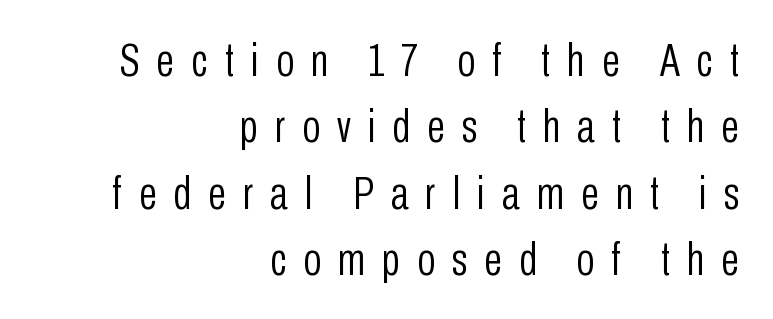
The paragraph shown leans on its right margin. This block has exactly the height ordinary leading produces. You could only call the tracking loose — the letters float apart. The letters stand upright; this is a roman face. Letterform terminals end flat and unadorned throughout the passage.
